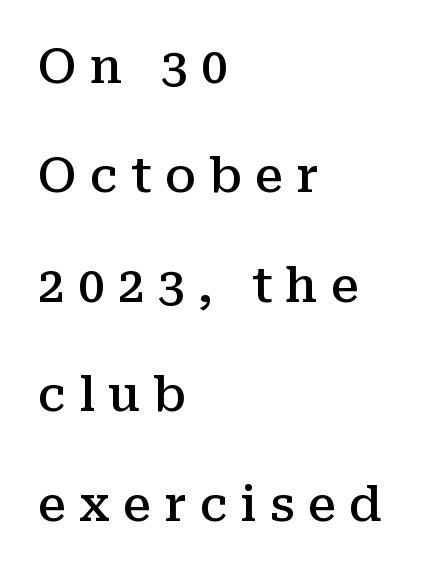
{"serif": "yes", "italic": "no", "bold": "semi", "weight": "semibold", "width": "normal", "stroke_contrast": "medium", "x_height": "medium", "monospaced": "no", "underline": "no", "align": "left", "line_spacing": "loose", "line_spacing_ratio": 2.28, "letter_spacing": "wide", "letter_spacing_em": 0.27, "glyph_px": 48}
